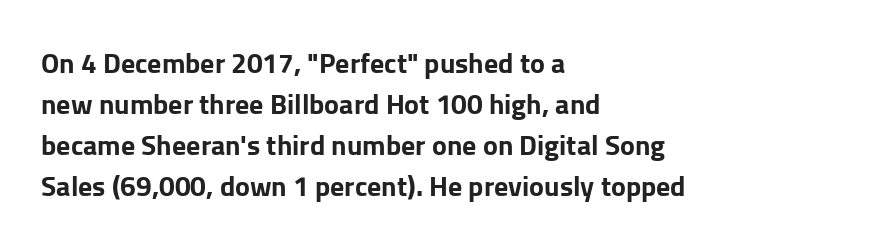
{"serif": "no", "italic": "no", "bold": "yes", "weight": "bold", "width": "normal", "stroke_contrast": "low", "x_height": "medium", "monospaced": "no", "underline": "no", "align": "left", "line_spacing": "normal", "line_spacing_ratio": 1.47, "letter_spacing": "normal", "letter_spacing_em": 0.0, "glyph_px": 28}
